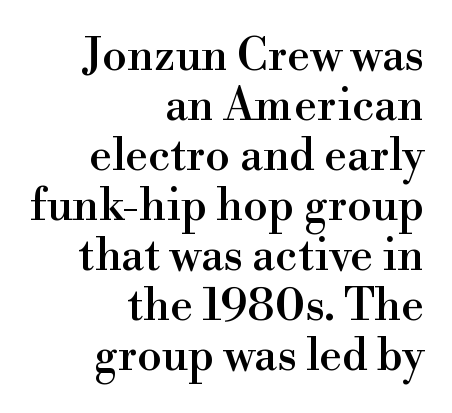
Q: Is the text italic (slanted)? A: No, it is upright.
Q: Is the typeface a serif or a sans-serif typeface? A: Serif.
Q: Is the text underlined? A: No.
Q: How is the paragraph aligned? A: Right-aligned.
Q: Is the spacing between letters normal or unusually wide? A: Normal.
Q: Is the spacing between lines tight, normal or loose? A: Tight.
Q: Width (condensed, normal, or wide)? A: Normal.
Q: x-height? A: Small.
Q: Monospaced? A: No.
